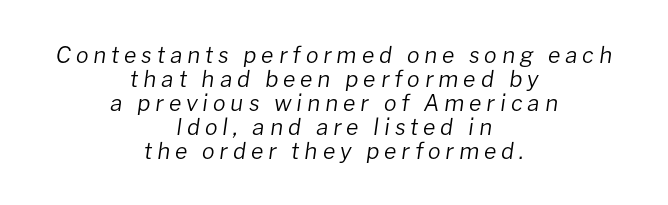
Someone cranked the tracking dial way up on this one. Is the block centered? Yes — each line is placed symmetrically about the middle. Weight class: somewhere from thin through regular. Check under the words: just untouched page.
